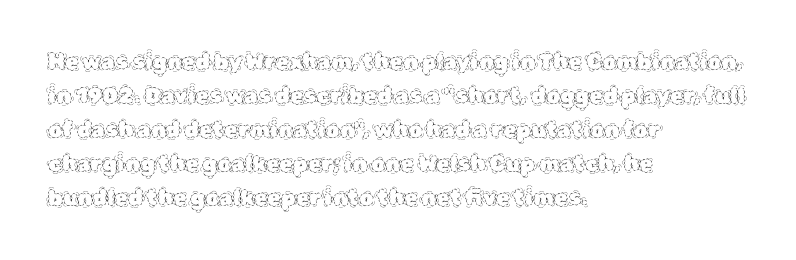
Caption: multi-line text, flush left, ragged right. Rendered with straight, roman letterforms. Beneath every word, the page is bare. Weight: not bold — regular or lighter. Nobody touched the tracking dial on this one. Vertically, the passage feels balanced, rows spaced as you'd expect.
